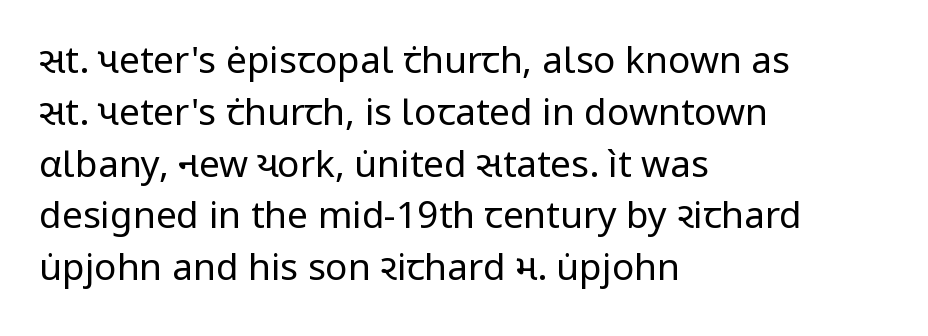
These lines keep a tight, regular rhythm from letter to letter. No feet cap the strokes, marking this as sans-serif type. The passage shown is typed in a proportional face where columns would drift. Weight class: somewhere from thin through regular. The rendering anchors every line to the left-hand side. Nobody drew a line under any word here.
